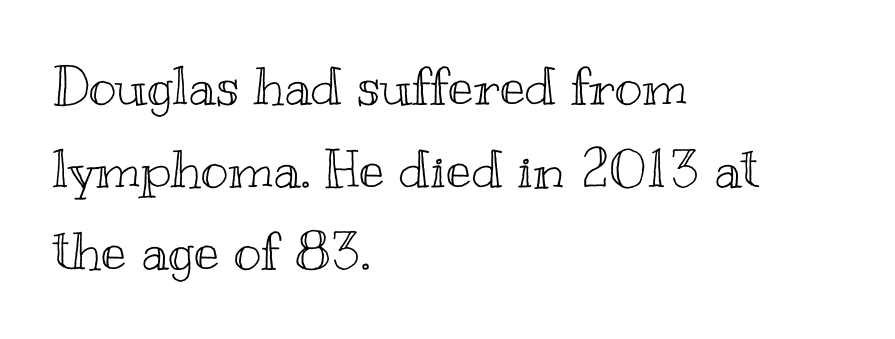
Every row of glyphs begins at an identical x-position on the left. Glance below the letters and you will spot only blank space. Evenly set lines give the paragraph a standard silhouette. Glyph-to-glyph distance matches everyday printed text. Characters remain perfectly vertical along every line. The rendering uses natural spacing where letterforms have individual widths.
